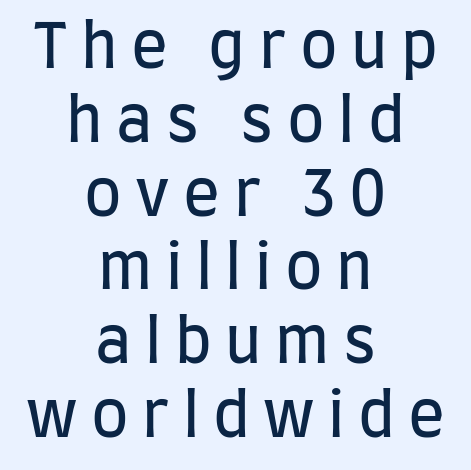
The image shows 61 px regular-weight, condensed sans-serif type, upright; set centered, line spacing 1.21x, unusually wide letter spacing (+0.22 em), not underlined; low stroke contrast and a large x-height.
